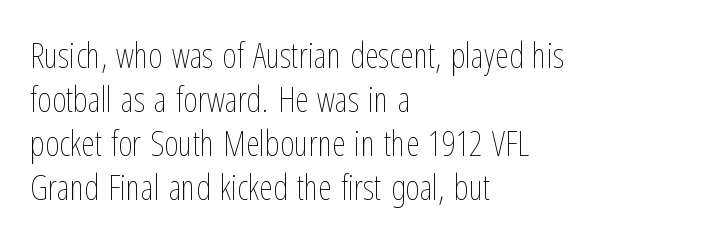
The image shows 35 px thin, condensed type, upright; set left-aligned, normal line spacing (1.26x), normal letter spacing, not underlined; low stroke contrast and a medium x-height.
